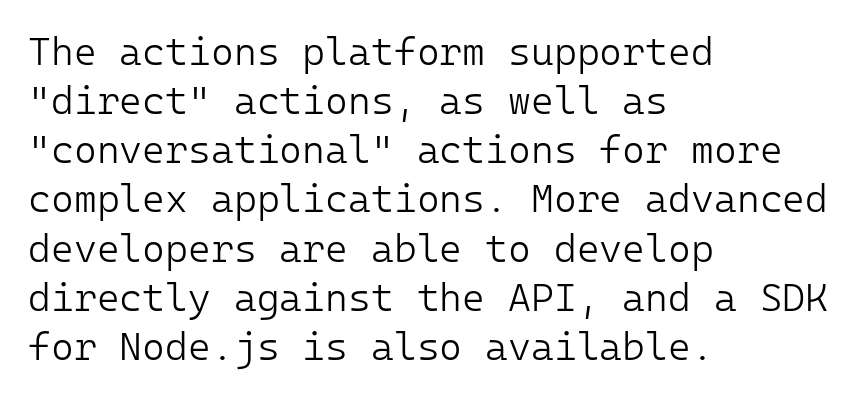
The image shows 39 px light sans-serif type, upright; set left-aligned, normal line spacing (1.26x), normal letter spacing, not underlined; low stroke contrast and a medium x-height.
